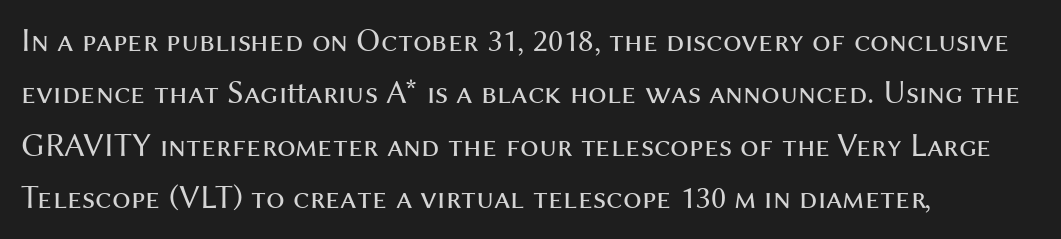
Each line starts at the same left margin while the right side varies. Bold? No — there's no thickening of the strokes. If you measured baseline to baseline, you'd find a middling distance. A typesetter would label this face a sans.
